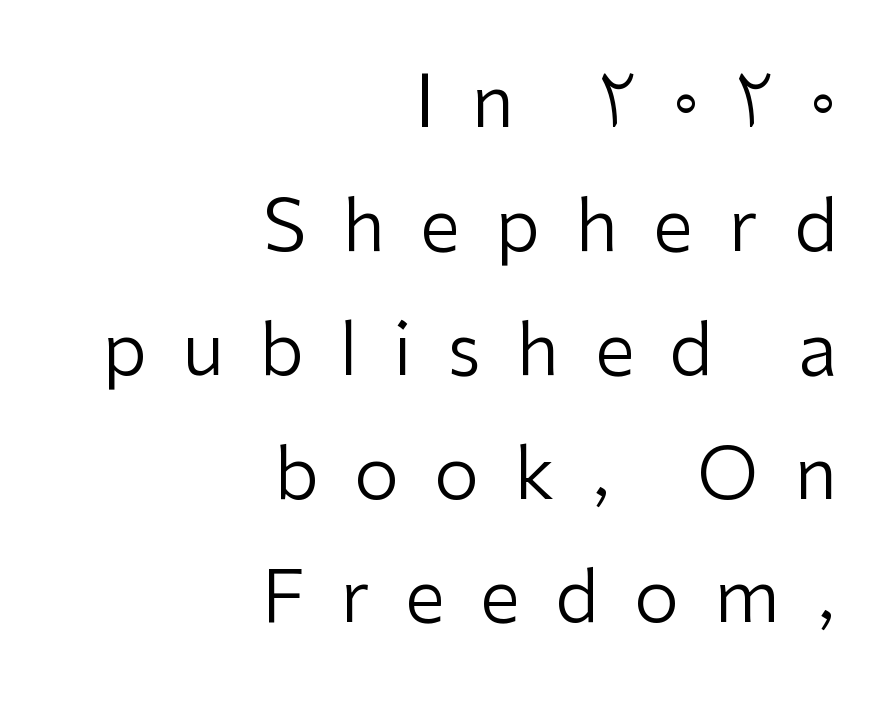
Q: Is the text bold? A: No.
Q: Is the text italic (slanted)? A: No, it is upright.
Q: Is the typeface a serif or a sans-serif typeface? A: Sans-serif.
Q: Is the text underlined? A: No.
Q: How is the paragraph aligned? A: Right-aligned.
Q: Is the spacing between letters normal or unusually wide? A: Unusually wide.
Q: Width (condensed, normal, or wide)? A: Normal.
Q: Stroke contrast? A: Low.
Q: x-height? A: Medium.
Q: Monospaced? A: No.
